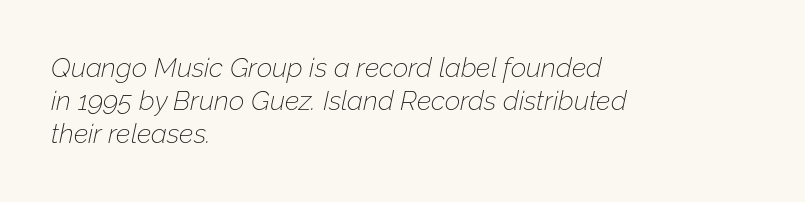
The image shows 27 px text type, italic (leaning right); set left-aligned, line spacing 1.23x, normal letter spacing, not underlined.
